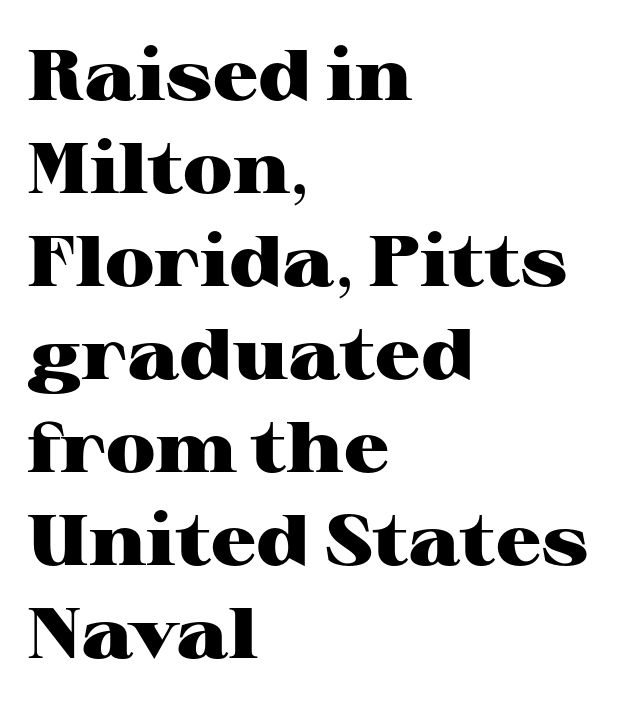
The image shows 71 px heavy, wide serif type, upright; set left-aligned, normal line spacing (1.31x), normal letter spacing, not underlined; high stroke contrast and a medium x-height.
